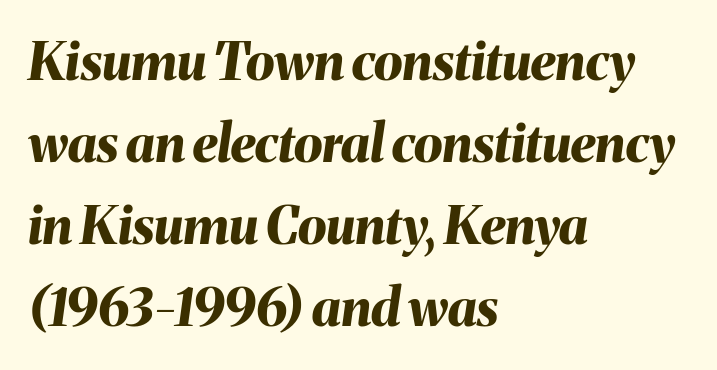
There's an unmistakable incline to the writing here. The letterforms sit shoulder to shoulder at normal distance. Line starts are locked; line ends wander. Each new line begins a customary step beneath the previous one. The letters advance in unequal steps, a hallmark of proportional type.
